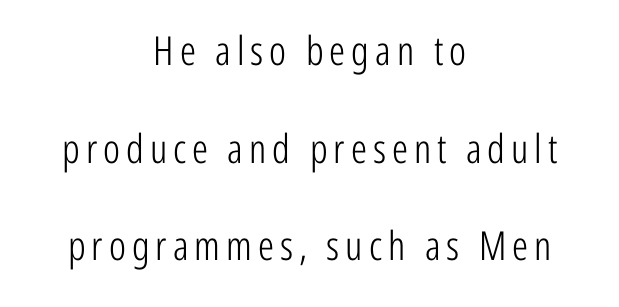
Q: Is the text bold? A: No.
Q: Is the text italic (slanted)? A: No, it is upright.
Q: Is the typeface a serif or a sans-serif typeface? A: Sans-serif.
Q: Is the text underlined? A: No.
Q: How is the paragraph aligned? A: Centered.
Q: Is the spacing between lines tight, normal or loose? A: Loose.
Q: Width (condensed, normal, or wide)? A: Condensed.
Q: Stroke contrast? A: Low.
Q: x-height? A: Medium.
Q: Monospaced? A: No.
